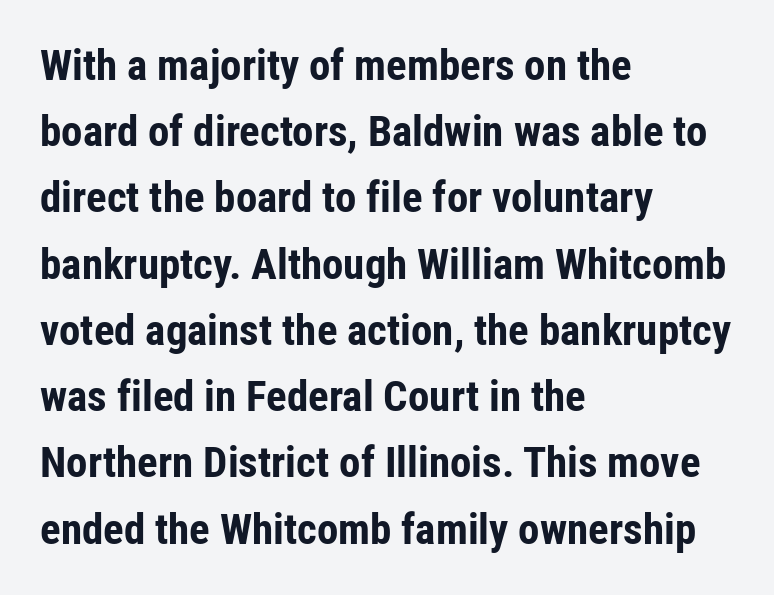
Q: Is the text bold? A: Yes.
Q: Is the text italic (slanted)? A: No, it is upright.
Q: Is the typeface a serif or a sans-serif typeface? A: Sans-serif.
Q: Is the text underlined? A: No.
Q: How is the paragraph aligned? A: Left-aligned.
Q: Is the spacing between letters normal or unusually wide? A: Normal.
Q: Is the spacing between lines tight, normal or loose? A: Normal.
Q: Width (condensed, normal, or wide)? A: Condensed.
Q: Stroke contrast? A: Low.
Q: x-height? A: Medium.
Q: Monospaced? A: No.
